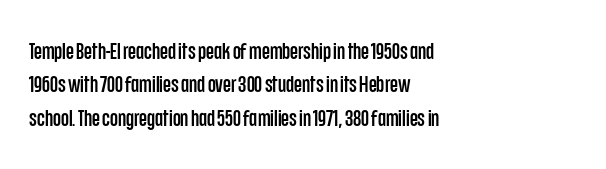
The image shows 23 px text type, upright; set left-aligned, normal line spacing (1.45x), normal letter spacing, not underlined.
